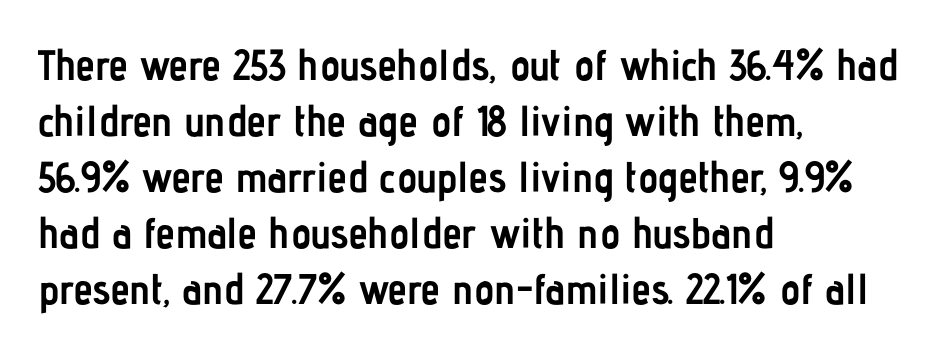
The image shows 43 px semibold, condensed sans-serif type, upright; set left-aligned, normal line spacing (1.3x), normal letter spacing, not underlined; low stroke contrast and a medium x-height.
